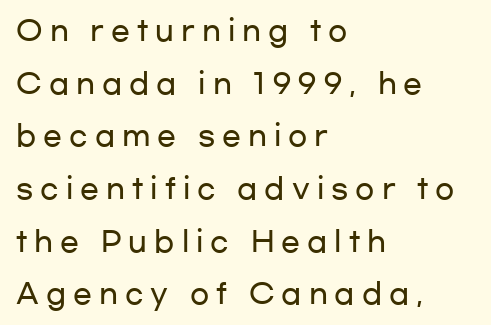
Substantial extra tracking has been applied to these lines. Do the characters align in a grid? No, the font is proportional. Font category for this specimen: sans-serif. Notice how the passage keeps a crisp vertical edge on the left only. Descenders hang freely into open space. Style check: upright.
